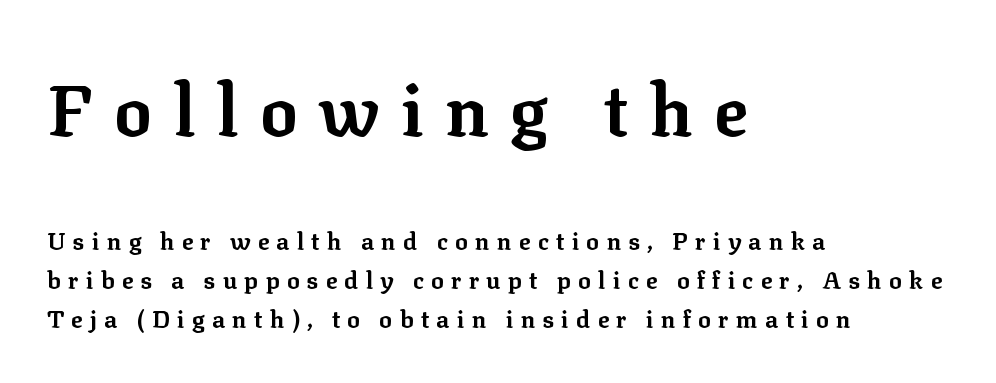
Notice how descenders clear the ascenders below comfortably — that's standard leading. What kind of face is this? One with serifs. Note the varied advance widths — an 'i' is clearly narrower than an 'm'. The letters stand straight up with perfectly vertical stems.
